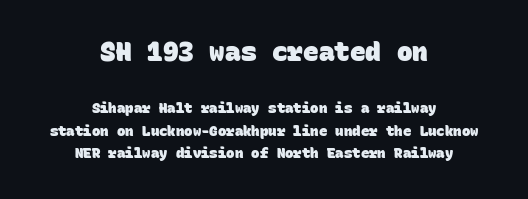
Q: Is the text bold? A: Yes.
Q: Is the text underlined? A: No.
Q: How is the paragraph aligned? A: Centered.
Q: Is the spacing between letters normal or unusually wide? A: Normal.
Q: Is the spacing between lines tight, normal or loose? A: Normal.
Q: Which block of text is set in a larger size, the first (top) or the second (bottom)? A: The first (top) one.
